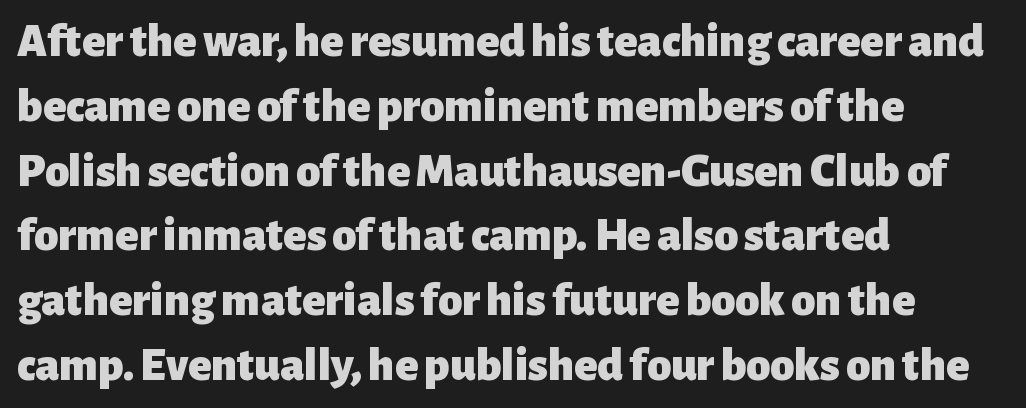
Quick note: underline off. The letters stand straight up with perfectly vertical stems. Does the type have serifs? No, each stem ends abruptly. Successive baselines arrive at the customary interval.
